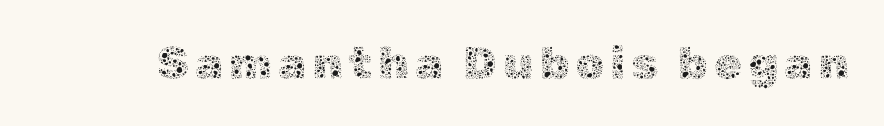
Q: Is the text bold? A: No.
Q: Is the text italic (slanted)? A: No, it is upright.
Q: Is the text underlined? A: No.
Q: Width (condensed, normal, or wide)? A: Normal.
Q: x-height? A: Medium.
Q: Monospaced? A: No.
